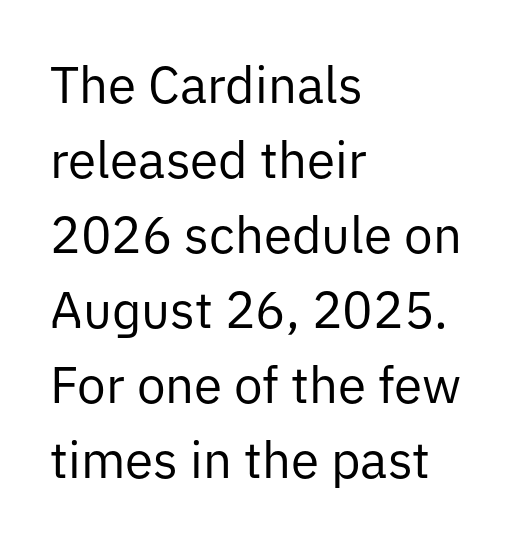
The image shows 51 px regular-weight sans-serif type, upright; set left-aligned, normal line spacing (1.47x), normal letter spacing, not underlined; low stroke contrast and a medium x-height.
